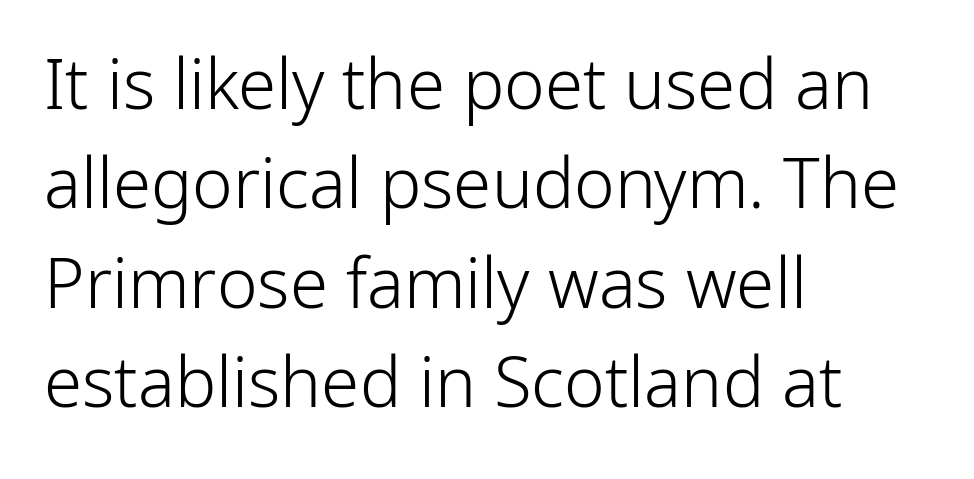
The image shows 69 px light sans-serif type, upright; set left-aligned, normal line spacing (1.44x), normal letter spacing, not underlined; low stroke contrast and a medium x-height.
